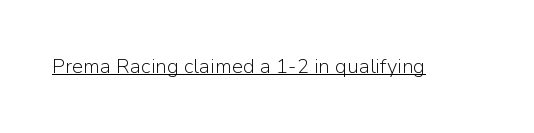
Q: Is the text bold? A: No.
Q: Is the text italic (slanted)? A: No, it is upright.
Q: Is the text underlined? A: Yes.
Q: Is the spacing between letters normal or unusually wide? A: Normal.
